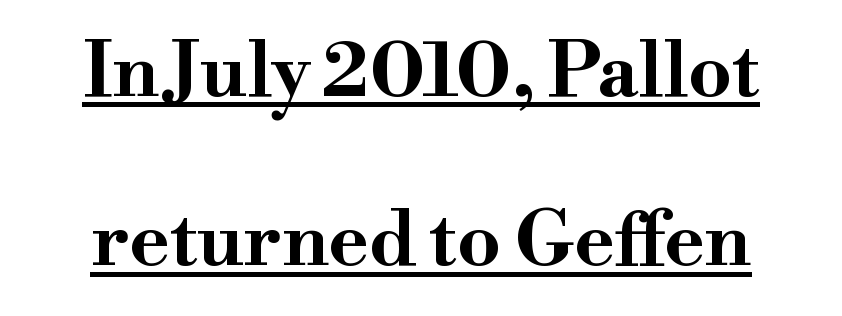
Are there feet on the stems? There are — it's a serif. The rendered words wear a rule along their underside. This is heavy type, rendered in bold. Varying glyph widths throughout — classic text-font behaviour. The line texture is even and compact thanks to regular tracking.
